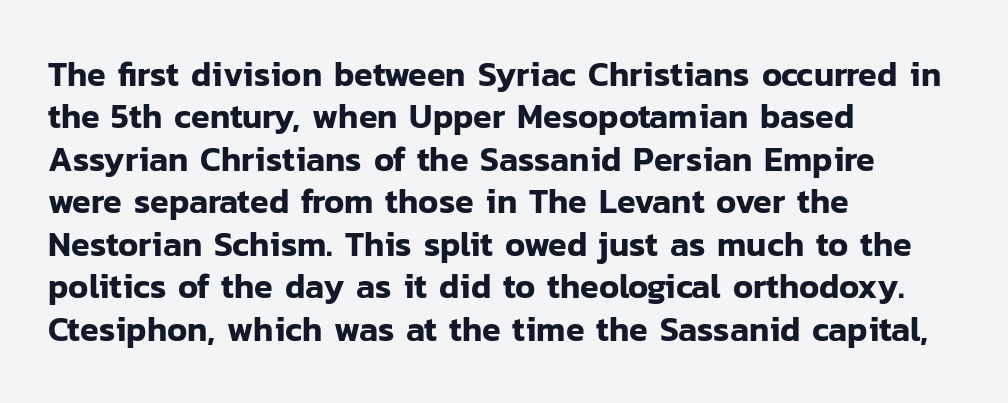
Q: Is the text italic (slanted)? A: No, it is upright.
Q: Is the typeface a serif or a sans-serif typeface? A: Sans-serif.
Q: Is the text underlined? A: No.
Q: How is the paragraph aligned? A: Left-aligned.
Q: Is the spacing between letters normal or unusually wide? A: Normal.
Q: Is the spacing between lines tight, normal or loose? A: Normal.
Q: Width (condensed, normal, or wide)? A: Normal.
Q: Stroke contrast? A: Low.
Q: x-height? A: Medium.
Q: Monospaced? A: No.
